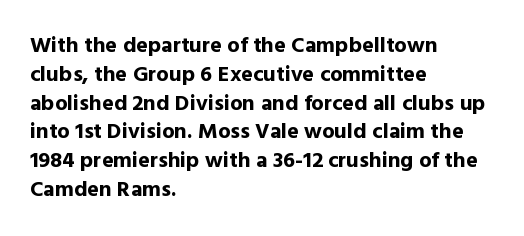
Q: Is the text bold? A: Yes.
Q: Is the text italic (slanted)? A: No, it is upright.
Q: Is the text underlined? A: No.
Q: How is the paragraph aligned? A: Left-aligned.
Q: Is the spacing between letters normal or unusually wide? A: Normal.
Q: Is the spacing between lines tight, normal or loose? A: Normal.
